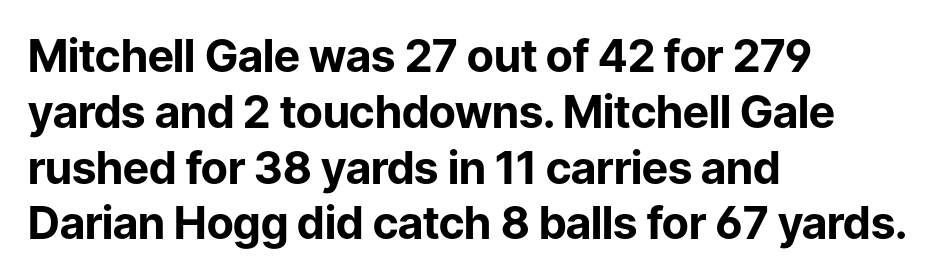
Q: Is the text bold? A: Yes.
Q: Is the text italic (slanted)? A: No, it is upright.
Q: Is the typeface a serif or a sans-serif typeface? A: Sans-serif.
Q: Is the text underlined? A: No.
Q: How is the paragraph aligned? A: Left-aligned.
Q: Is the spacing between letters normal or unusually wide? A: Normal.
Q: Width (condensed, normal, or wide)? A: Normal.
Q: Stroke contrast? A: Low.
Q: x-height? A: Medium.
Q: Monospaced? A: No.
